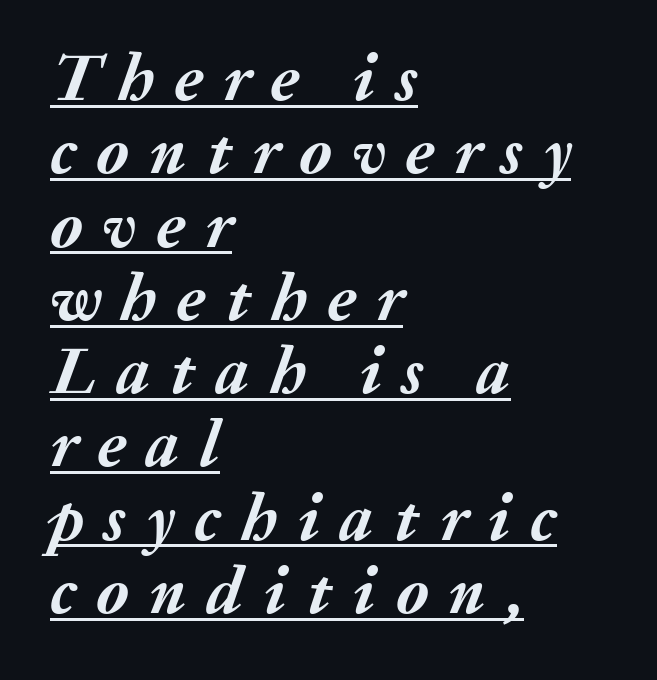
Honestly, the letter spacing is so wide it's the main thing you notice. Does the leading feel generous? Not at all — it's pinched. Stroke thickness is high; the sample reads as a true bold. Character widths vary here, with narrow letters taking less room than wide ones. The passage is arranged the way most books set body copy — flush left. A rule runs beneath these lines of type.
